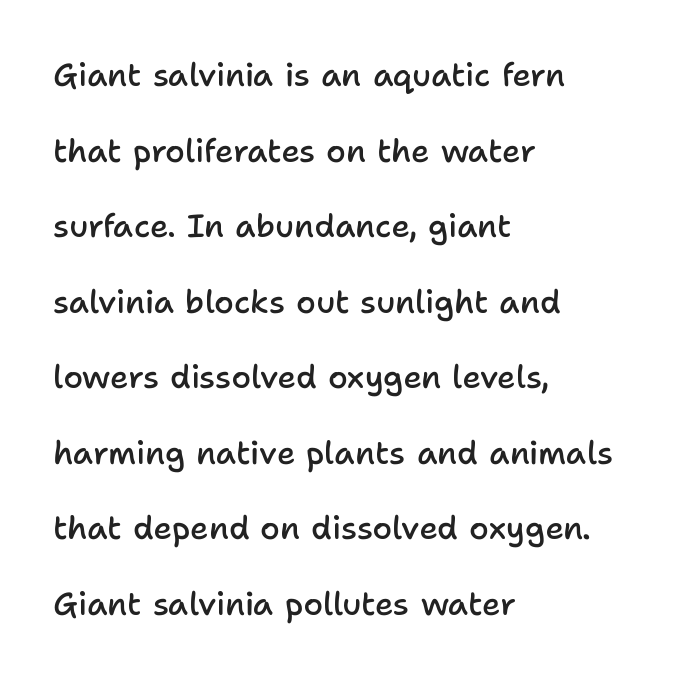
Standard letterfit; no display-style spreading of the glyphs. A sans-serif font was chosen for this passage. The face used here is proportionally spaced, like ordinary book or web type. A semibold gives these letters moderate extra thickness, short of bold. Summary of vertical rhythm: relaxed, with wide interline spacing. The letters stand straight up with perfectly vertical stems.
